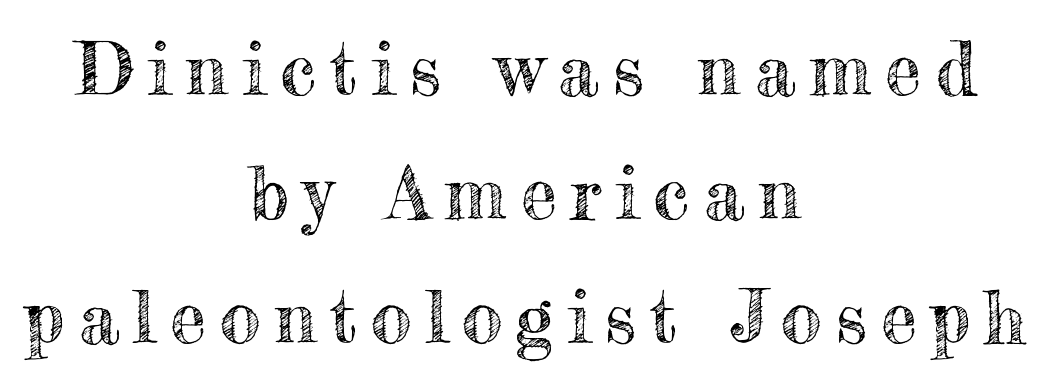
Each line is balanced around a shared central axis. You could not count columns in this text — the font is proportionally spaced. The lettering stays uniformly vertical, giving the passage a roman look. Check the space under the baseline: it is left empty.
